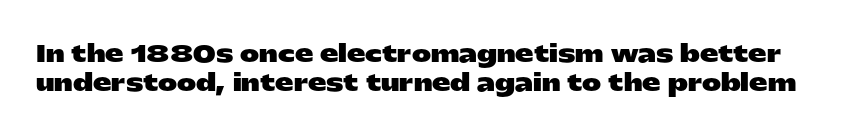
{"italic": "no", "bold": "yes", "underline": "no", "line_spacing": "normal", "line_spacing_ratio": 1.27, "letter_spacing": "normal", "letter_spacing_em": 0.0, "glyph_px": 23}
